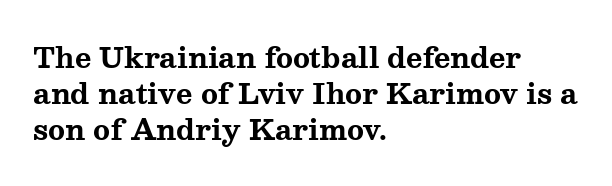
The image shows 28 px bold, wide serif type, upright; set left-aligned, normal line spacing (1.29x), normal letter spacing, not underlined; medium stroke contrast and a medium x-height.
